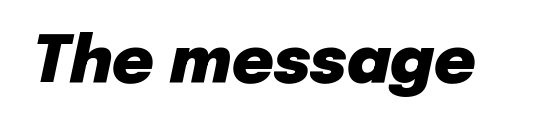
The image shows 64 px heavy type, italic (leaning right); set normal letter spacing, not underlined; low stroke contrast and a medium x-height.
